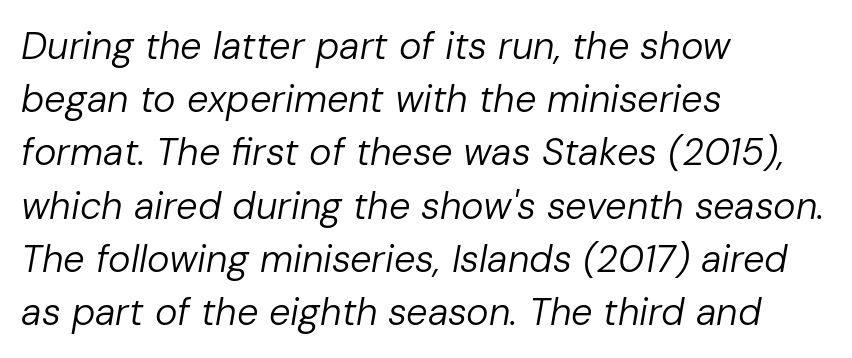
The image shows 38 px regular-weight type, italic (leaning right); set left-aligned, normal line spacing (1.4x), normal letter spacing, not underlined; low stroke contrast and a medium x-height.
